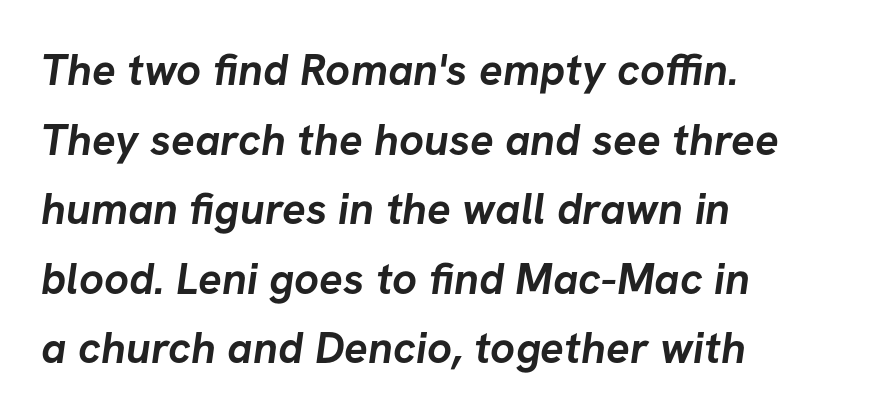
The image shows 44 px semibold sans-serif type; set left-aligned, normal line spacing (1.58x), normal letter spacing, not underlined; low stroke contrast and a medium x-height.
